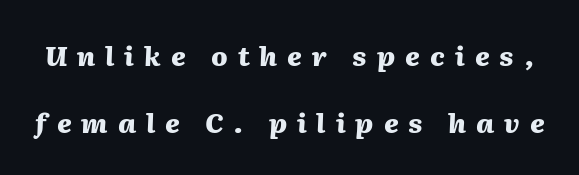
Slant detected: the letters are inclined. Short note: letters widely spaced. The glyphs are unaccompanied by any horizontal stroke below them. Compared with an ordinary text face, these strokes are far heavier — a full bold. Airy leading.
